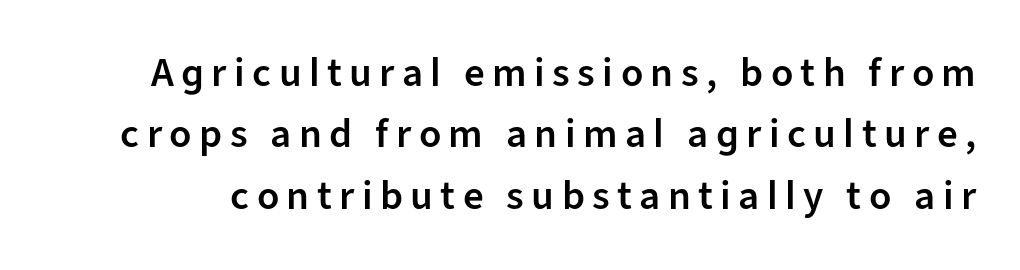
Q: Is the text bold? A: Semi-bold.
Q: Is the text italic (slanted)? A: No, it is upright.
Q: Is the typeface a serif or a sans-serif typeface? A: Sans-serif.
Q: Is the text underlined? A: No.
Q: Is the spacing between lines tight, normal or loose? A: Normal.
Q: Width (condensed, normal, or wide)? A: Normal.
Q: Stroke contrast? A: Low.
Q: x-height? A: Medium.
Q: Monospaced? A: No.
